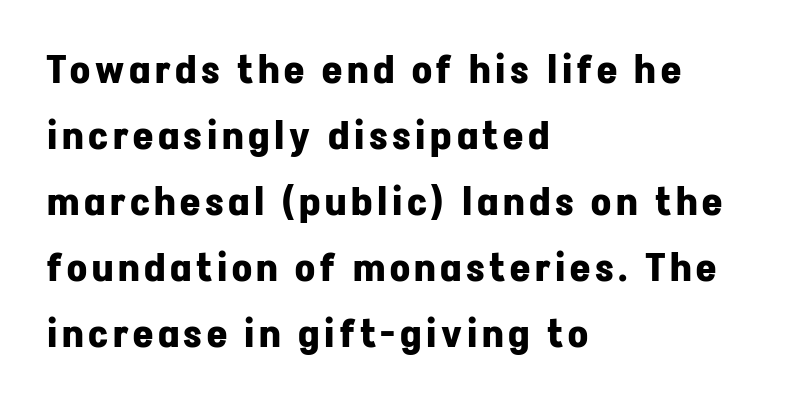
{"serif": "no", "italic": "no", "bold": "yes", "weight": "bold", "width": "normal", "stroke_contrast": "low", "x_height": "medium", "monospaced": "no", "underline": "no", "align": "left", "line_spacing": "normal", "line_spacing_ratio": 1.69, "glyph_px": 39}
